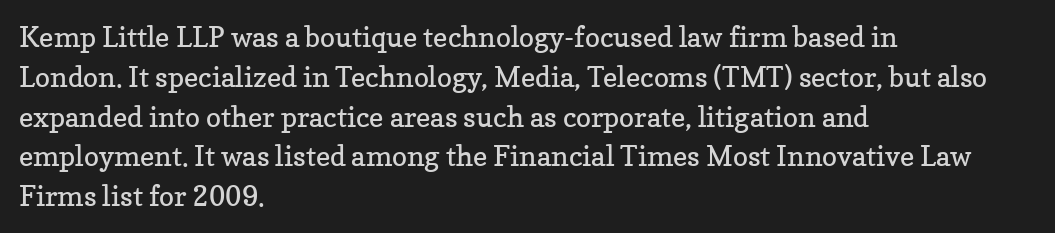
{"serif": "yes", "italic": "no", "bold": "no", "weight": "regular", "width": "normal", "stroke_contrast": "low", "x_height": "medium", "monospaced": "no", "underline": "no", "align": "left", "line_spacing": "normal", "line_spacing_ratio": 1.42, "letter_spacing": "normal", "letter_spacing_em": 0.0, "glyph_px": 28}
